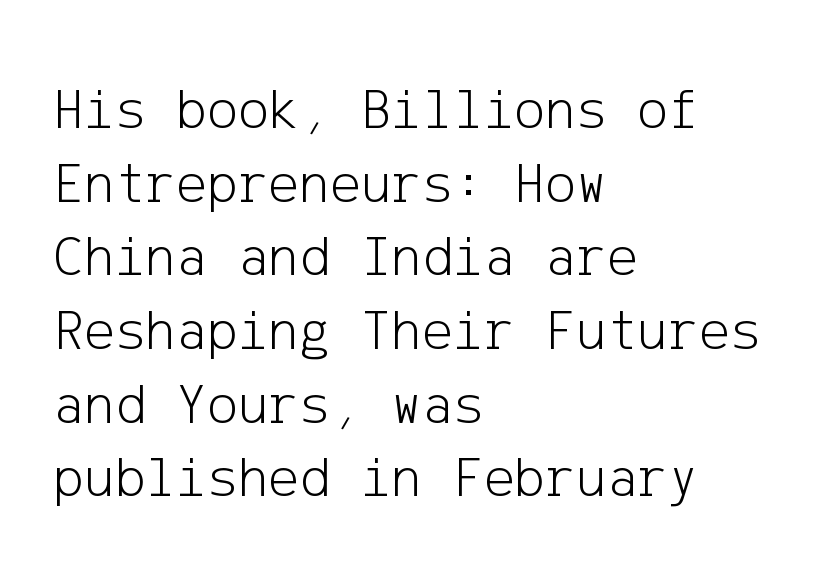
The image shows 58 px light sans-serif type, upright; set left-aligned, normal line spacing (1.27x), normal letter spacing, not underlined; low stroke contrast and a medium x-height.
